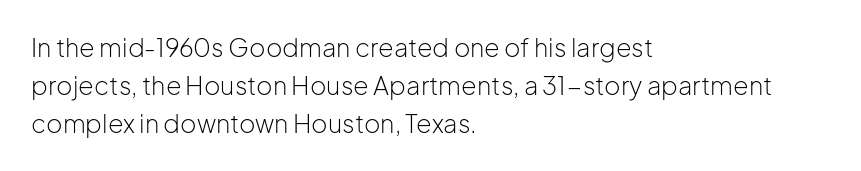
Q: Is the text bold? A: No.
Q: Is the text italic (slanted)? A: No, it is upright.
Q: Is the text underlined? A: No.
Q: How is the paragraph aligned? A: Left-aligned.
Q: Is the spacing between letters normal or unusually wide? A: Normal.
Q: Is the spacing between lines tight, normal or loose? A: Normal.
